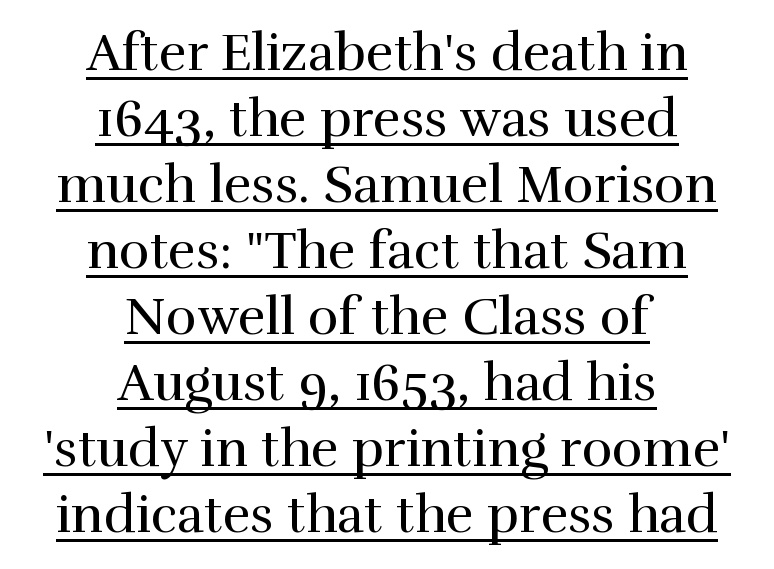
Q: Is the text bold? A: No.
Q: Is the text italic (slanted)? A: No, it is upright.
Q: Is the typeface a serif or a sans-serif typeface? A: Serif.
Q: Is the text underlined? A: Yes.
Q: How is the paragraph aligned? A: Centered.
Q: Is the spacing between letters normal or unusually wide? A: Normal.
Q: Is the spacing between lines tight, normal or loose? A: Normal.
Q: Width (condensed, normal, or wide)? A: Normal.
Q: Stroke contrast? A: High.
Q: x-height? A: Medium.
Q: Monospaced? A: No.
